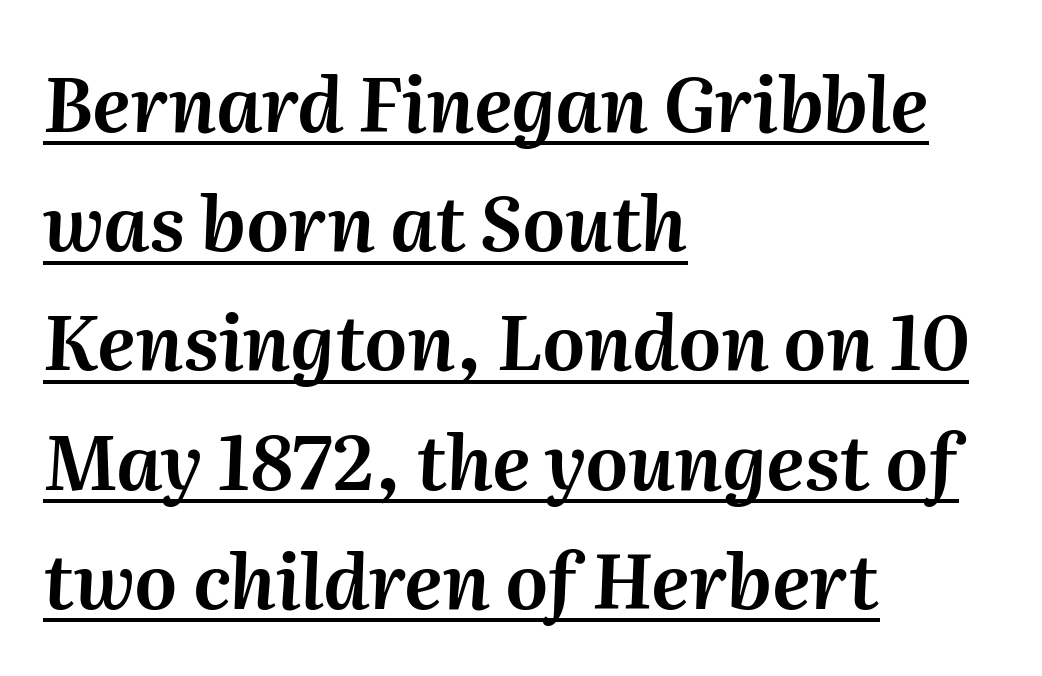
The image shows 75 px text type, italic (leaning right); set left-aligned, normal line spacing (1.59x), normal letter spacing, underlined; medium stroke contrast and a medium x-height.
